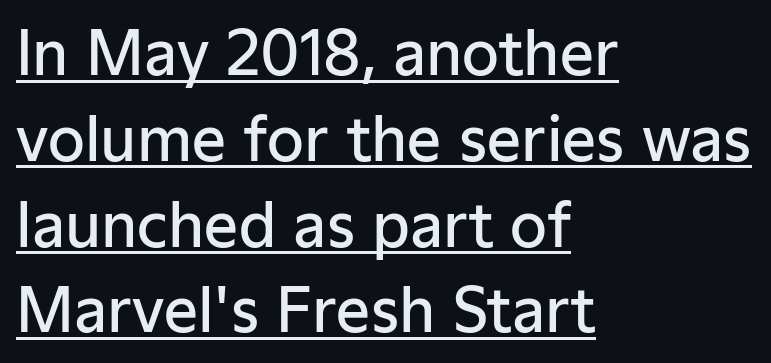
This is the regular roman posture of the typeface. Typographically, this falls in the sans-serif category. Note the varied advance widths — an 'i' is clearly narrower than an 'm'. This sample uses plain, unmodified letter spacing.
